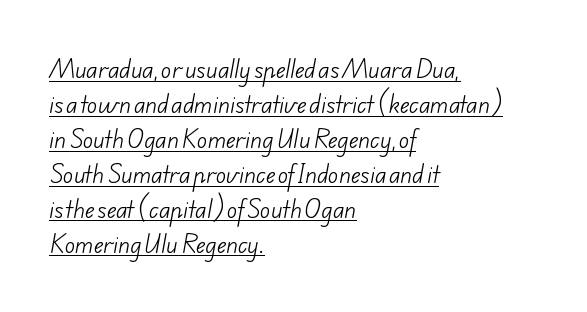
The image shows 22 px text type; set left-aligned, normal line spacing (1.59x), normal letter spacing, underlined.
